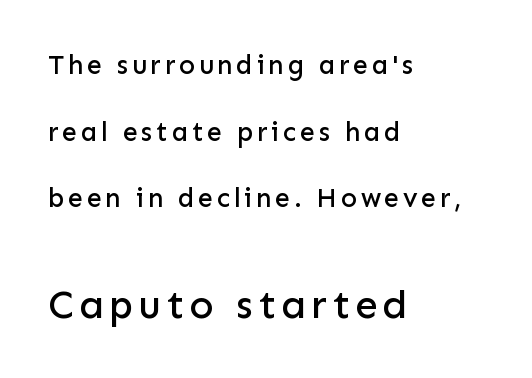
The image shows 40 px sans-serif type, upright; set left-aligned, loose line spacing (2.47x), not underlined; the second (bottom) block is 1.48x larger; low stroke contrast and a medium x-height.
